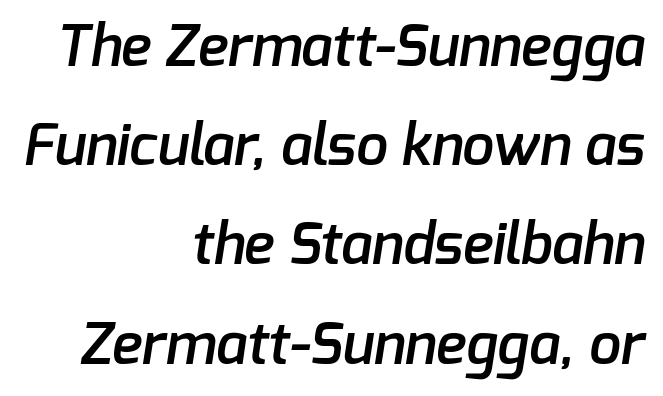
The image shows 57 px semibold sans-serif type; set right-aligned, line spacing 1.74x, normal letter spacing, not underlined; low stroke contrast and a medium x-height.
